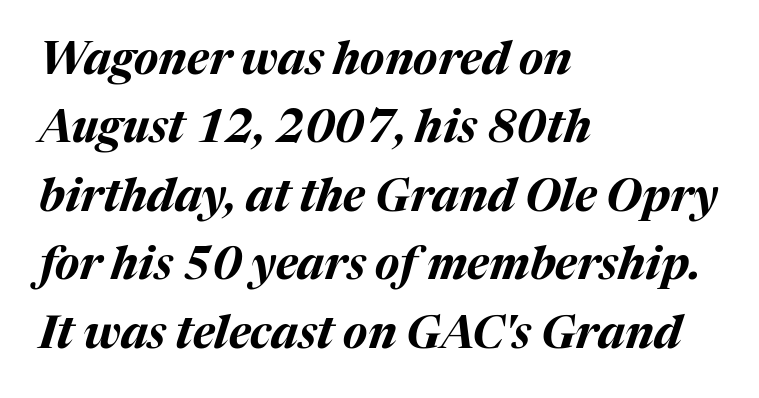
The image shows 45 px bold type, italic (leaning right); set left-aligned, normal line spacing (1.52x), normal letter spacing, not underlined; medium stroke contrast and a medium x-height.
